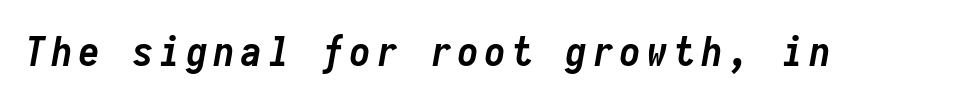
Q: Is the text bold? A: Yes.
Q: Is the text italic (slanted)? A: Yes, it leans right by about 10 degrees.
Q: Is the text underlined? A: No.
Q: Width (condensed, normal, or wide)? A: Condensed.
Q: Stroke contrast? A: Low.
Q: x-height? A: Medium.
Q: Monospaced? A: Yes.
